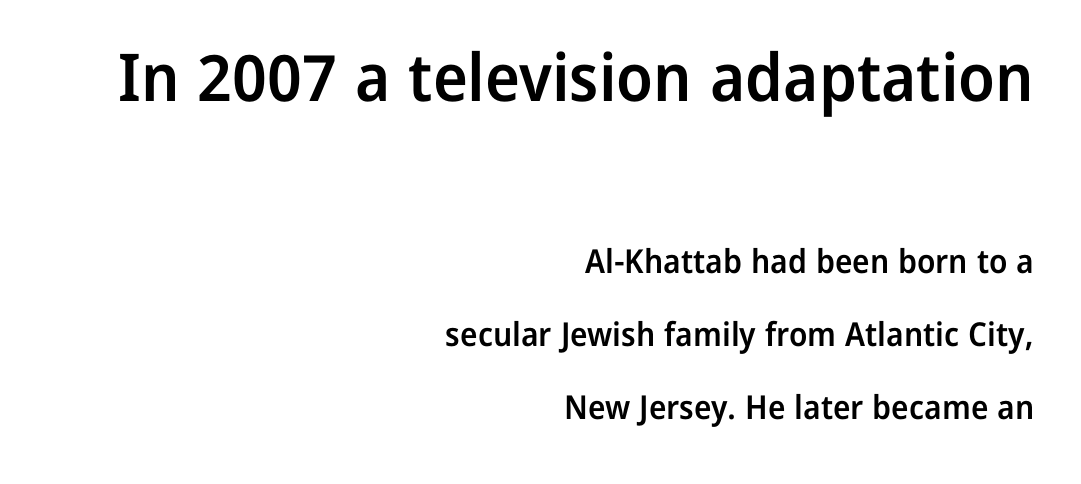
The image shows 66 px semibold sans-serif type, upright; set right-aligned, loose line spacing (2.21x), normal letter spacing, not underlined; the first (top) block is 2.0x larger; low stroke contrast and a medium x-height.
